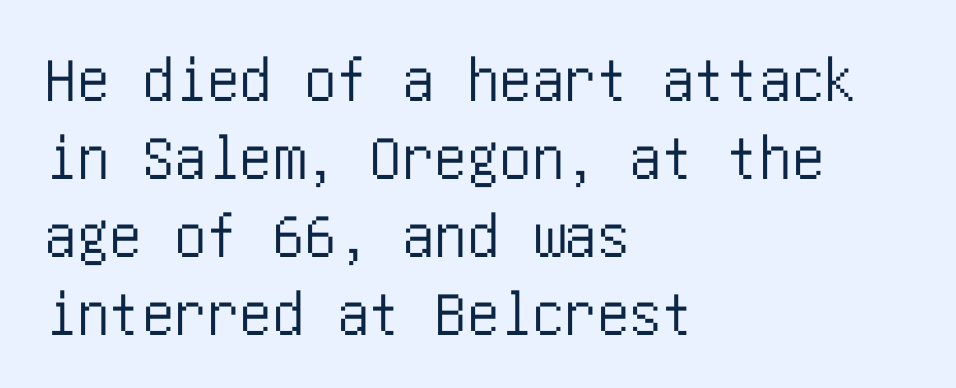
Q: Is the text italic (slanted)? A: No, it is upright.
Q: Is the typeface a serif or a sans-serif typeface? A: Sans-serif.
Q: Is the text underlined? A: No.
Q: How is the paragraph aligned? A: Left-aligned.
Q: Is the spacing between letters normal or unusually wide? A: Normal.
Q: Width (condensed, normal, or wide)? A: Condensed.
Q: Stroke contrast? A: Low.
Q: x-height? A: Large.
